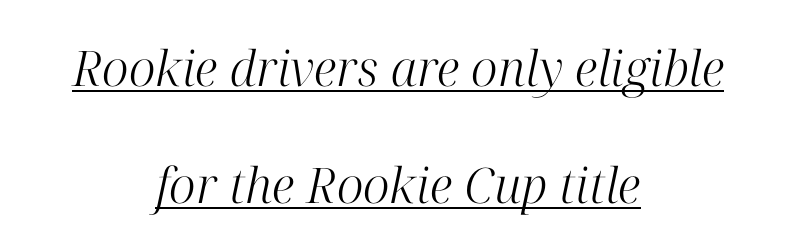
{"serif": "yes", "italic": "yes", "lean": "right", "slant_degrees": 12, "bold": "no", "weight": "light", "width": "normal", "stroke_contrast": "high", "x_height": "medium", "monospaced": "no", "underline": "yes", "align": "center", "line_spacing": "loose", "line_spacing_ratio": 2.38, "letter_spacing": "normal", "letter_spacing_em": 0.0, "glyph_px": 49}
